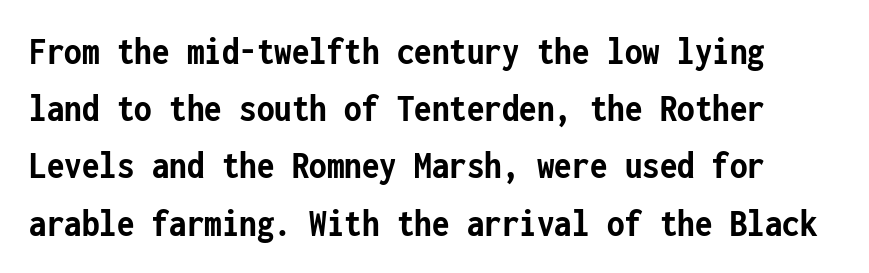
The image shows 40 px semibold, condensed sans-serif type, upright, monospaced; set normal line spacing (1.43x), normal letter spacing, not underlined; low stroke contrast and a medium x-height.
